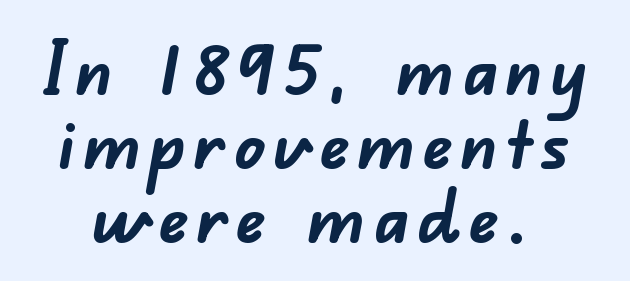
{"serif": "no", "bold": "yes", "weight": "semibold", "width": "normal", "stroke_contrast": "low", "x_height": "small", "monospaced": "no", "underline": "no", "line_spacing": "tight", "line_spacing_ratio": 0.99, "glyph_px": 75}
